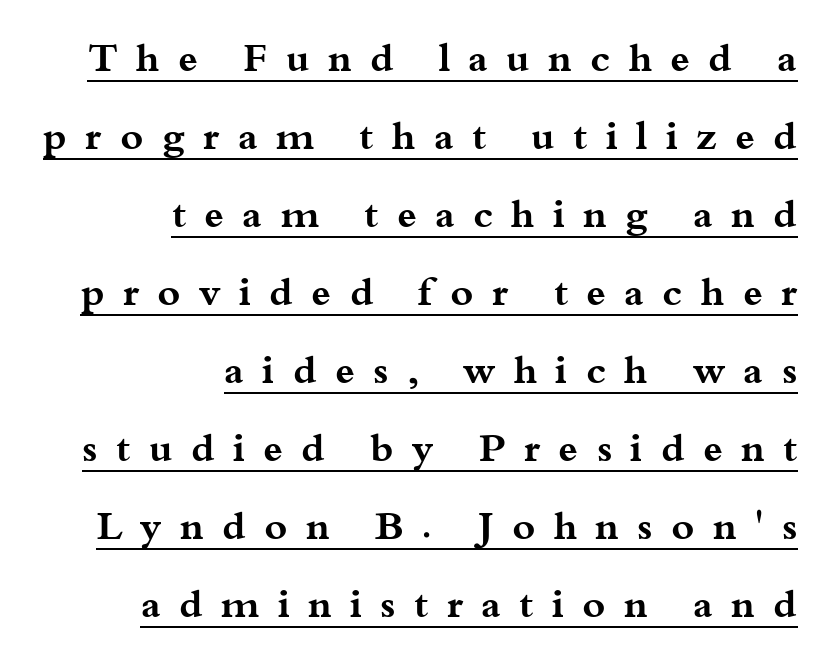
{"serif": "yes", "italic": "no", "bold": "yes", "weight": "bold", "width": "wide", "stroke_contrast": "medium", "x_height": "small", "monospaced": "no", "underline": "yes", "align": "right", "line_spacing": "loose", "line_spacing_ratio": 2.0, "letter_spacing": "wide", "letter_spacing_em": 0.47, "glyph_px": 39}
